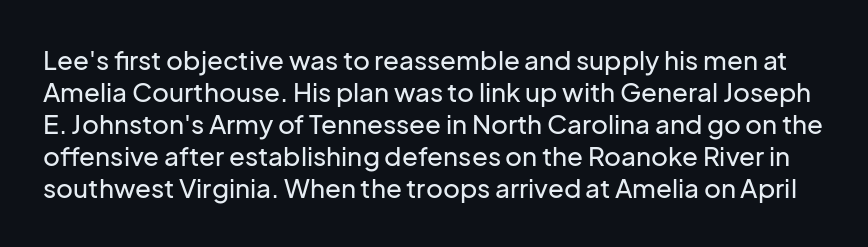
The image shows 26 px text type, upright; set line spacing 1.23x, normal letter spacing, not underlined.
